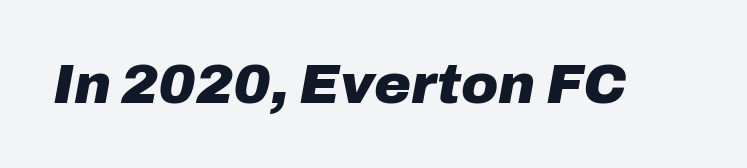
The face used here is proportionally spaced, like ordinary book or web type. Nothing unusual about the tracking: characters are spaced as the font intends. Notice how the stems are inclined rather than vertical — that's the hallmark of italics. The passage shown is emphatically bold. The specimen omits any rule beneath the text block's lines.
